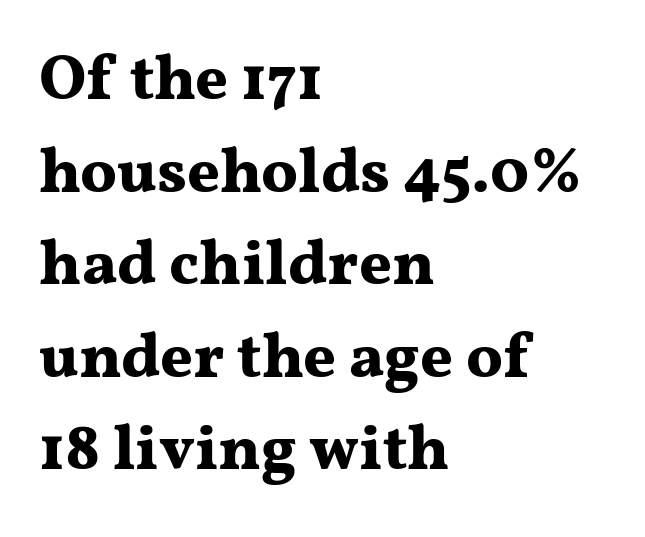
Do the characters align in a grid? No, the font is proportional. The characters display serif detailing at their extremities. The passage is arranged the way most books set body copy — flush left. What stands out about the letter spacing? Nothing — it is the standard amount.
